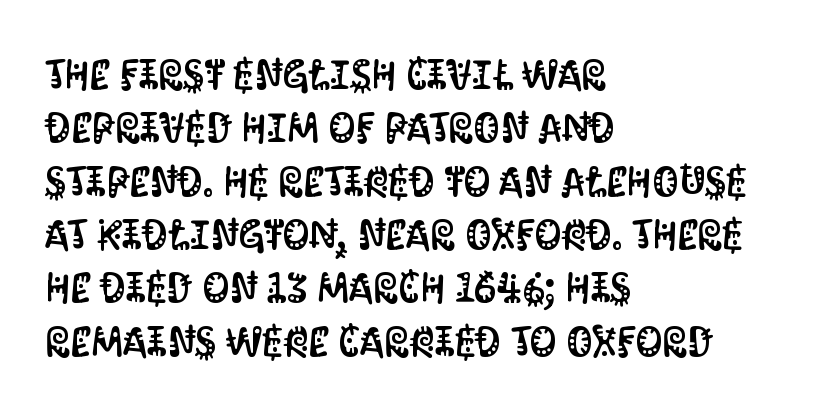
{"serif": "no", "italic": "no", "width": "condensed", "stroke_contrast": "medium", "x_height": "large", "monospaced": "no", "underline": "no", "align": "left", "line_spacing": "normal", "line_spacing_ratio": 1.27, "letter_spacing": "normal", "letter_spacing_em": 0.0, "glyph_px": 42}
